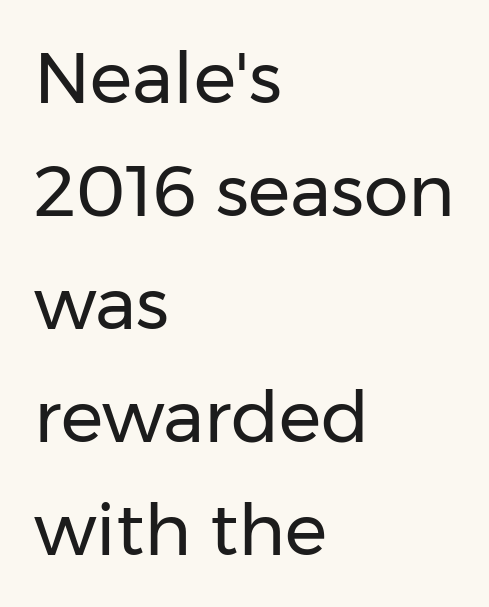
The image shows 71 px regular-weight sans-serif type, upright; set left-aligned, normal line spacing (1.59x), normal letter spacing, not underlined; low stroke contrast and a medium x-height.
